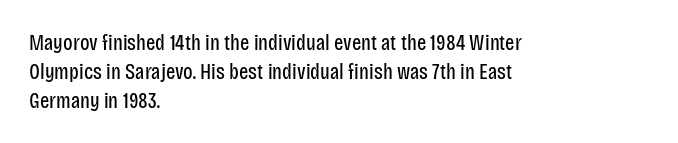
Q: Is the text bold? A: No.
Q: Is the text italic (slanted)? A: No, it is upright.
Q: Is the text underlined? A: No.
Q: How is the paragraph aligned? A: Left-aligned.
Q: Is the spacing between letters normal or unusually wide? A: Normal.
Q: Is the spacing between lines tight, normal or loose? A: Normal.
